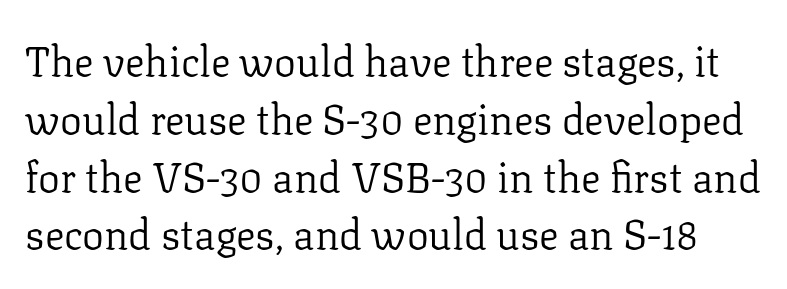
{"serif": "yes", "italic": "no", "bold": "no", "weight": "regular", "width": "normal", "stroke_contrast": "low", "x_height": "medium", "monospaced": "no", "underline": "no", "line_spacing": "normal", "line_spacing_ratio": 1.41, "letter_spacing": "normal", "letter_spacing_em": 0.0, "glyph_px": 41}
